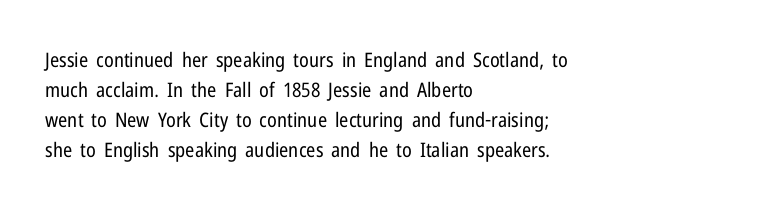
The image shows 20 px text type, upright; set left-aligned, normal line spacing (1.5x), normal letter spacing, not underlined.
